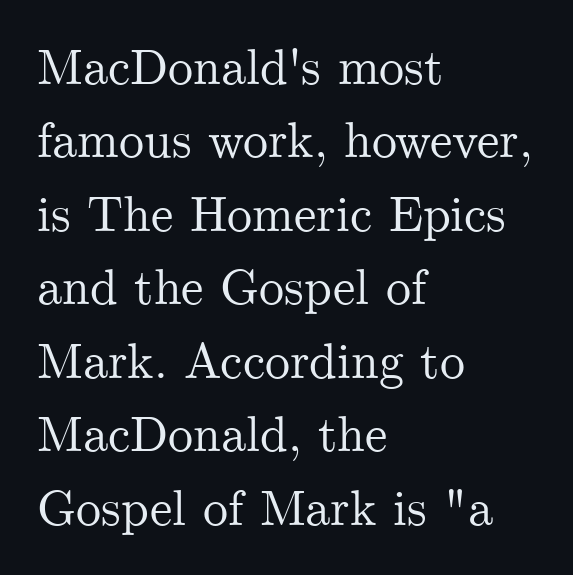
{"serif": "yes", "italic": "no", "width": "normal", "stroke_contrast": "medium", "x_height": "small", "monospaced": "no", "underline": "no", "align": "left", "line_spacing": "normal", "line_spacing_ratio": 1.47, "letter_spacing": "normal", "letter_spacing_em": 0.0, "glyph_px": 50}
